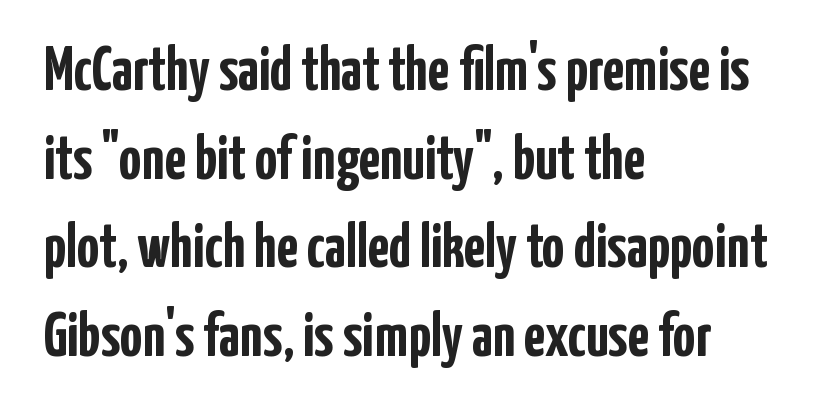
Q: Is the text bold? A: Yes.
Q: Is the text italic (slanted)? A: No, it is upright.
Q: Is the typeface a serif or a sans-serif typeface? A: Sans-serif.
Q: Is the text underlined? A: No.
Q: How is the paragraph aligned? A: Left-aligned.
Q: Is the spacing between letters normal or unusually wide? A: Normal.
Q: Is the spacing between lines tight, normal or loose? A: Normal.
Q: Width (condensed, normal, or wide)? A: Condensed.
Q: Stroke contrast? A: Low.
Q: x-height? A: Medium.
Q: Monospaced? A: No.
